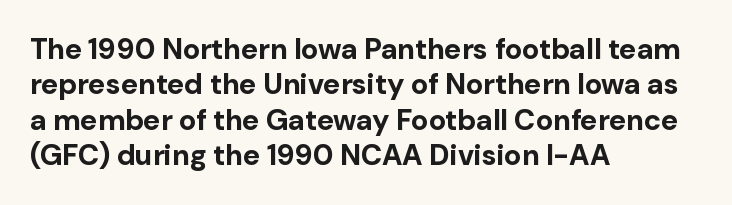
{"serif": "no", "italic": "no", "bold": "yes", "weight": "bold", "width": "normal", "stroke_contrast": "low", "x_height": "medium", "monospaced": "no", "underline": "no", "align": "left", "line_spacing_ratio": 1.22, "letter_spacing": "normal", "letter_spacing_em": 0.0, "glyph_px": 29}
